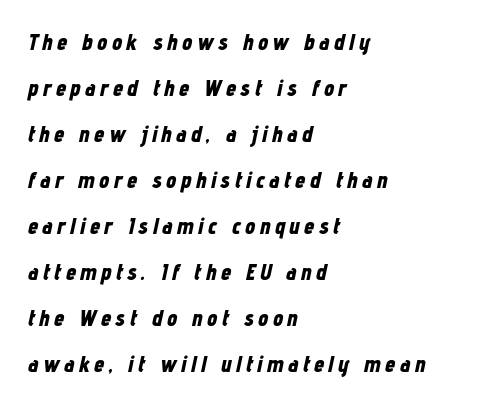
{"italic": "yes", "lean": "right", "slant_degrees": 12, "bold": "yes", "underline": "no", "align": "left", "line_spacing": "loose", "line_spacing_ratio": 2.0, "glyph_px": 23}
